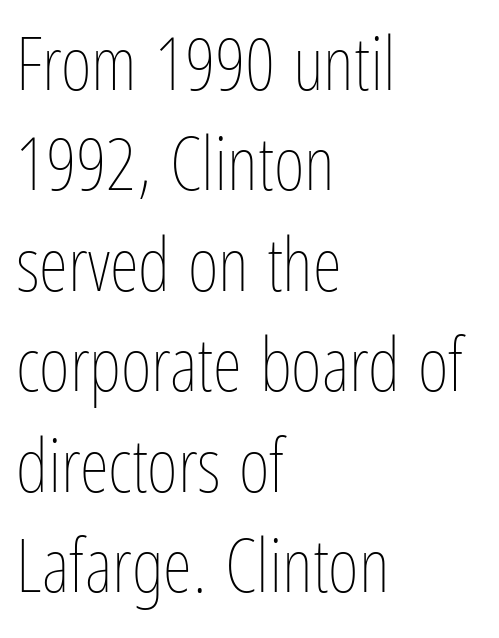
Q: Is the text bold? A: No.
Q: Is the text italic (slanted)? A: No, it is upright.
Q: Is the text underlined? A: No.
Q: How is the paragraph aligned? A: Left-aligned.
Q: Is the spacing between letters normal or unusually wide? A: Normal.
Q: Is the spacing between lines tight, normal or loose? A: Normal.
Q: Width (condensed, normal, or wide)? A: Condensed.
Q: Stroke contrast? A: Low.
Q: x-height? A: Medium.
Q: Monospaced? A: No.
